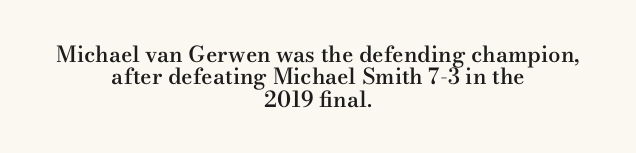
{"italic": "no", "bold": "semi", "underline": "no", "align": "center", "line_spacing": "tight", "line_spacing_ratio": 1.02, "letter_spacing": "normal", "letter_spacing_em": 0.0, "glyph_px": 22}
